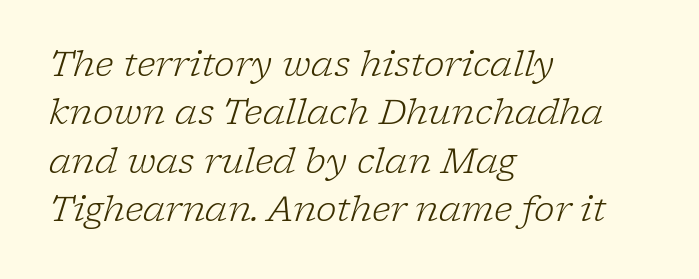
Q: Is the text bold? A: No.
Q: Is the text italic (slanted)? A: Yes, it leans right by about 17 degrees.
Q: Is the typeface a serif or a sans-serif typeface? A: Serif.
Q: Is the text underlined? A: No.
Q: How is the paragraph aligned? A: Left-aligned.
Q: Is the spacing between letters normal or unusually wide? A: Normal.
Q: Is the spacing between lines tight, normal or loose? A: Normal.
Q: Width (condensed, normal, or wide)? A: Normal.
Q: Stroke contrast? A: Low.
Q: x-height? A: Medium.
Q: Monospaced? A: No.
